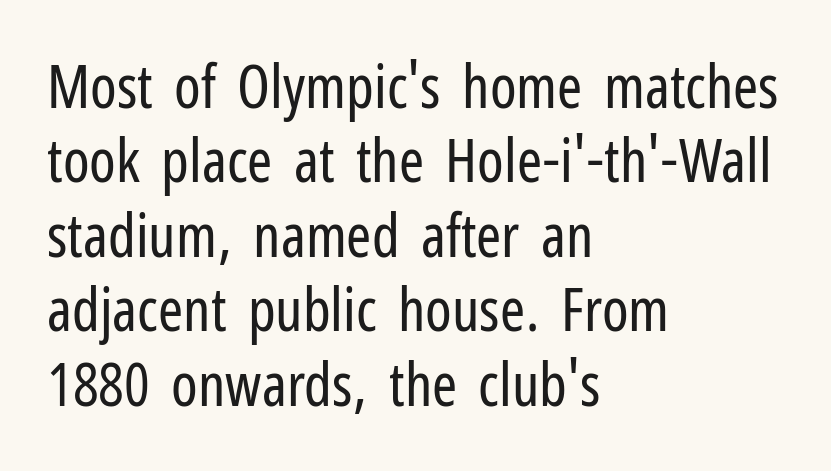
The font family rendered here belongs to the sans-serif group. Here the designer chose a conventional face with non-uniform glyph widths. No chunkiness to these letters — they're not bold. The letterforms sit shoulder to shoulder at normal distance. If you drew a ruler down the left edge, every line would touch it. Check under the words: just untouched page.
